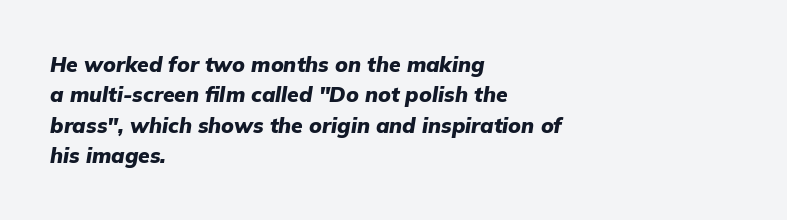
{"italic": "yes", "lean": "right", "slant_degrees": 9, "bold": "yes", "underline": "no", "align": "left", "line_spacing": "normal", "line_spacing_ratio": 1.45, "letter_spacing": "normal", "letter_spacing_em": 0.0, "glyph_px": 21}
